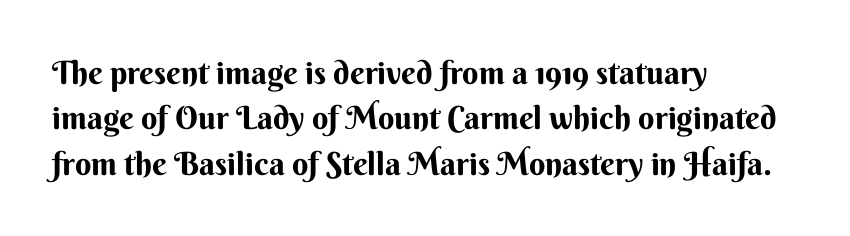
{"serif": "no", "italic": "no", "width": "normal", "stroke_contrast": "medium", "x_height": "small", "monospaced": "no", "underline": "no", "align": "left", "line_spacing": "normal", "line_spacing_ratio": 1.42, "letter_spacing": "normal", "letter_spacing_em": 0.0, "glyph_px": 32}
